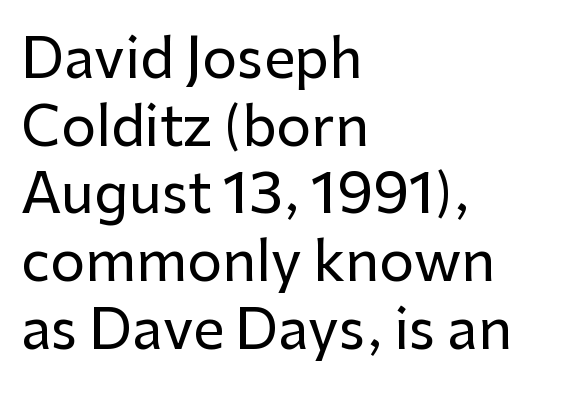
{"serif": "no", "italic": "no", "width": "normal", "stroke_contrast": "low", "x_height": "medium", "monospaced": "no", "underline": "no", "align": "left", "line_spacing_ratio": 1.23, "letter_spacing": "normal", "letter_spacing_em": 0.0, "glyph_px": 55}
